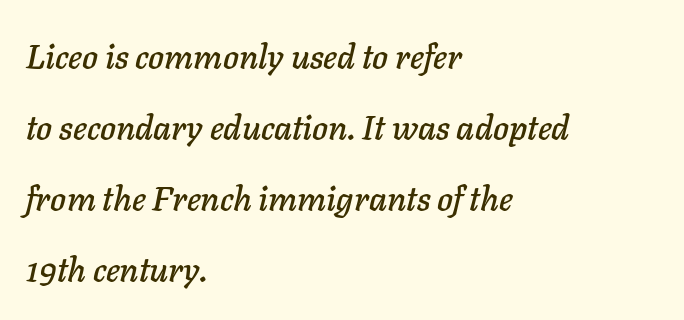
{"italic": "yes", "lean": "right", "slant_degrees": 11, "width": "normal", "stroke_contrast": "low", "x_height": "medium", "monospaced": "no", "underline": "no", "align": "left", "line_spacing": "loose", "line_spacing_ratio": 2.09, "letter_spacing": "normal", "letter_spacing_em": 0.0, "glyph_px": 34}
